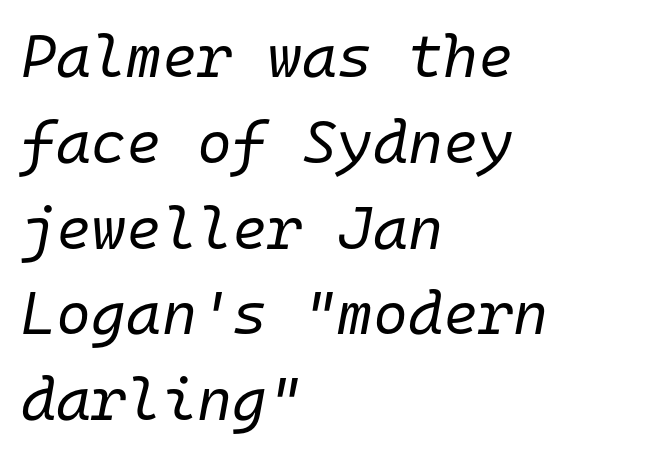
{"italic": "yes", "lean": "right", "slant_degrees": 10, "bold": "no", "weight": "regular", "width": "normal", "stroke_contrast": "low", "x_height": "medium", "monospaced": "yes", "underline": "no", "align": "left", "line_spacing": "normal", "line_spacing_ratio": 1.43, "letter_spacing": "normal", "letter_spacing_em": 0.0, "glyph_px": 60}
